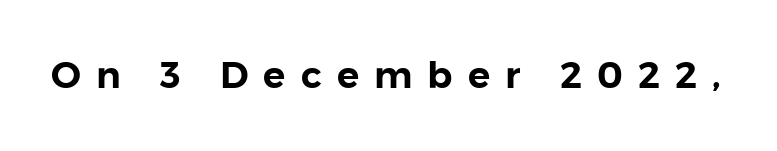
Q: Is the text italic (slanted)? A: No, it is upright.
Q: Is the typeface a serif or a sans-serif typeface? A: Sans-serif.
Q: Is the text underlined? A: No.
Q: Is the spacing between letters normal or unusually wide? A: Unusually wide.
Q: Width (condensed, normal, or wide)? A: Normal.
Q: Stroke contrast? A: Low.
Q: x-height? A: Medium.
Q: Monospaced? A: No.
